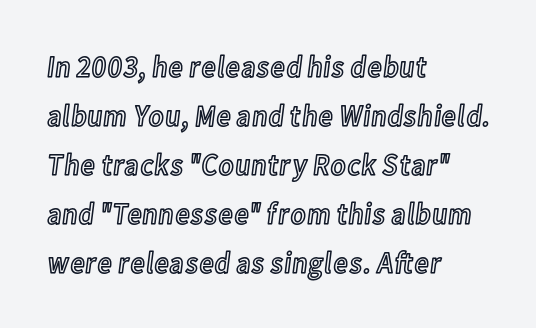
Q: Is the text italic (slanted)? A: Yes.
Q: Is the text underlined? A: No.
Q: How is the paragraph aligned? A: Left-aligned.
Q: Is the spacing between letters normal or unusually wide? A: Normal.
Q: Is the spacing between lines tight, normal or loose? A: Normal.
Q: Width (condensed, normal, or wide)? A: Condensed.
Q: x-height? A: Medium.
Q: Monospaced? A: No.
